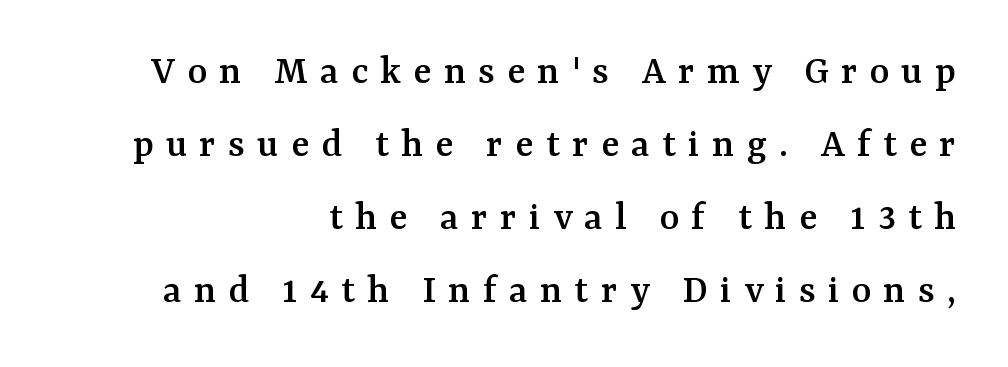
The image shows 42 px serif type, upright; set right-aligned, line spacing 1.74x, unusually wide letter spacing (+0.29 em), not underlined; medium stroke contrast and a medium x-height.
